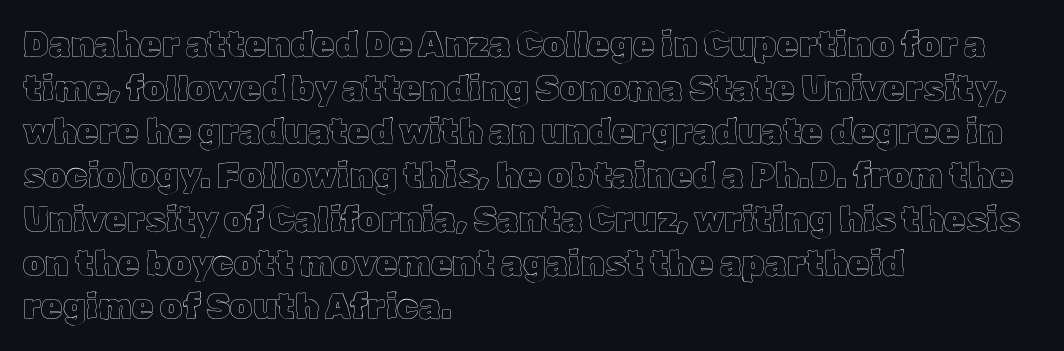
{"italic": "no", "width": "normal", "x_height": "medium", "monospaced": "no", "underline": "no", "align": "left", "line_spacing": "normal", "line_spacing_ratio": 1.25, "letter_spacing": "normal", "letter_spacing_em": 0.0, "glyph_px": 35}
